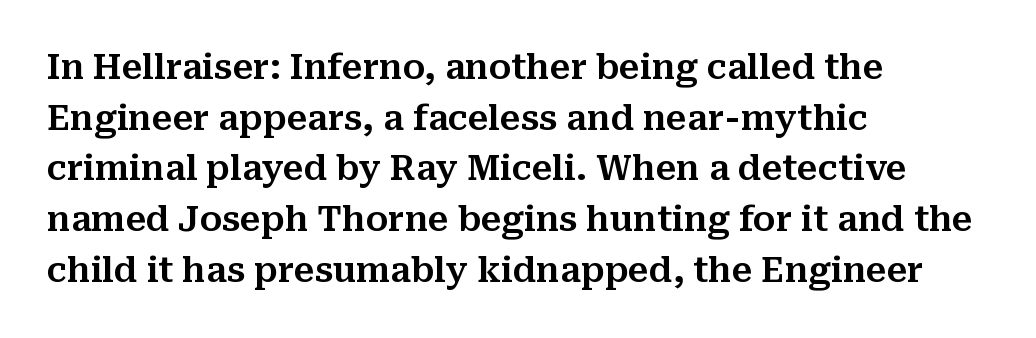
The letters stand straight up with perfectly vertical stems. Look at the bottom of the vertical strokes: they flare into serifs here. The lines sit at an ordinary, default distance from one another. Descender tails drop into unmarked territory.
